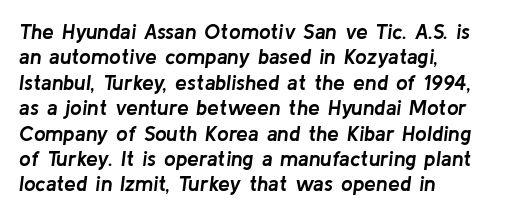
The image shows 21 px bold type, italic (leaning right); set left-aligned, line spacing 1.21x, normal letter spacing, not underlined.
